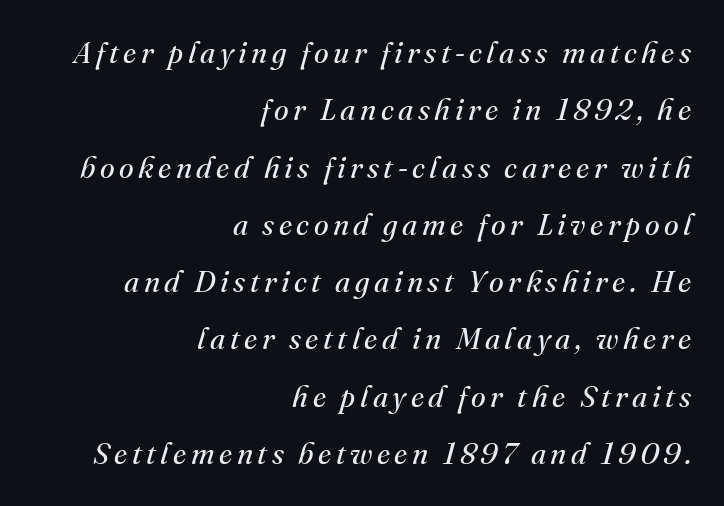
Q: Is the text bold? A: No.
Q: Is the text italic (slanted)? A: Yes, it leans right by about 16 degrees.
Q: Is the typeface a serif or a sans-serif typeface? A: Serif.
Q: Is the text underlined? A: No.
Q: How is the paragraph aligned? A: Right-aligned.
Q: Is the spacing between lines tight, normal or loose? A: Loose.
Q: Width (condensed, normal, or wide)? A: Normal.
Q: Stroke contrast? A: Medium.
Q: x-height? A: Small.
Q: Monospaced? A: No.
